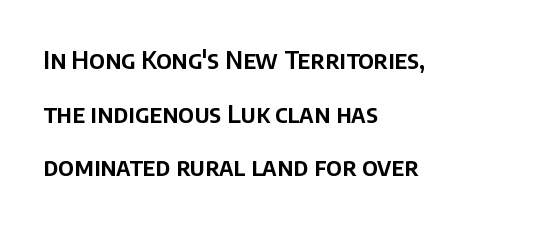
Q: Is the text italic (slanted)? A: No, it is upright.
Q: Is the text underlined? A: No.
Q: How is the paragraph aligned? A: Left-aligned.
Q: Is the spacing between letters normal or unusually wide? A: Normal.
Q: Is the spacing between lines tight, normal or loose? A: Loose.
